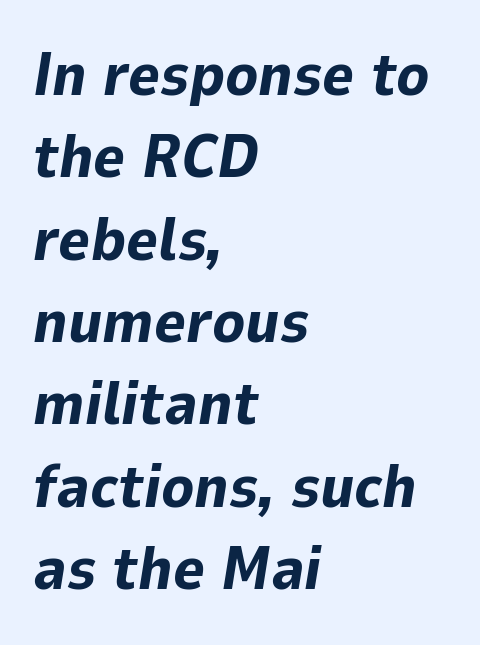
{"italic": "yes", "lean": "right", "slant_degrees": 9, "bold": "yes", "weight": "bold", "width": "normal", "stroke_contrast": "low", "x_height": "medium", "monospaced": "no", "underline": "no", "align": "left", "line_spacing": "normal", "line_spacing_ratio": 1.35, "letter_spacing": "normal", "letter_spacing_em": 0.0, "glyph_px": 61}
